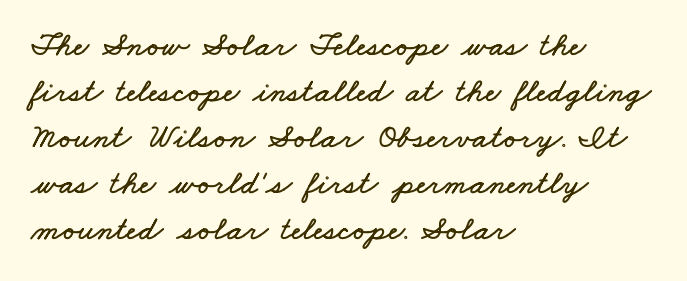
You could not count columns in this text — the font is proportionally spaced. Anything drawn beneath the words? Only blank space. Horizontal bands of white between lines are of average thickness. Short and long lines alike share a common starting point at left.
